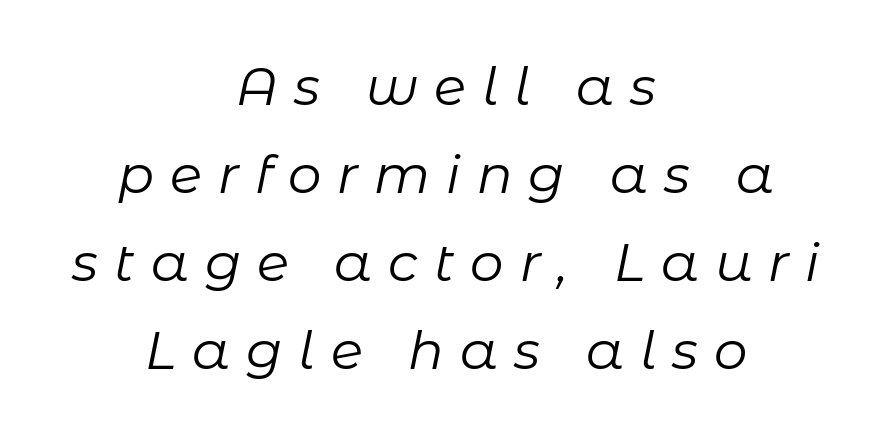
{"italic": "yes", "lean": "right", "slant_degrees": 11, "bold": "no", "weight": "regular", "width": "normal", "stroke_contrast": "low", "x_height": "medium", "monospaced": "no", "underline": "no", "align": "center", "line_spacing": "normal", "line_spacing_ratio": 1.66, "letter_spacing": "wide", "letter_spacing_em": 0.3, "glyph_px": 53}
